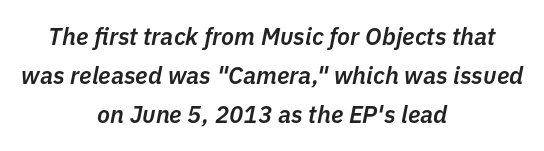
{"italic": "yes", "lean": "right", "slant_degrees": 11, "bold": "semi", "underline": "no", "align": "center", "line_spacing": "normal", "line_spacing_ratio": 1.63, "letter_spacing": "normal", "letter_spacing_em": 0.0, "glyph_px": 24}
